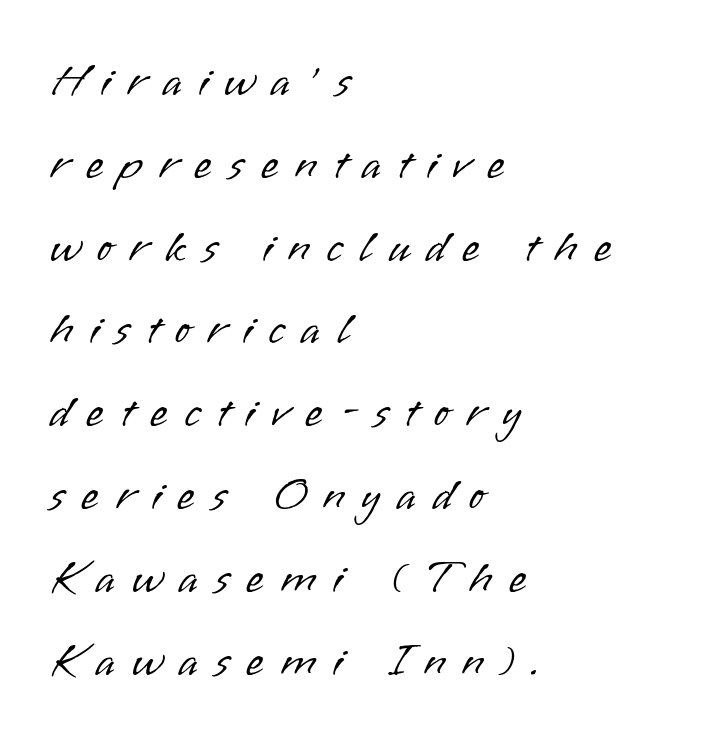
The letters look calm and open, with moderate or lighter stems. Does extra space separate the letters? Yes, quite a lot of it. No feet cap the strokes, marking this as sans-serif type. Do the characters align in a grid? No, the font is proportional. Bare-footed words on every line.
